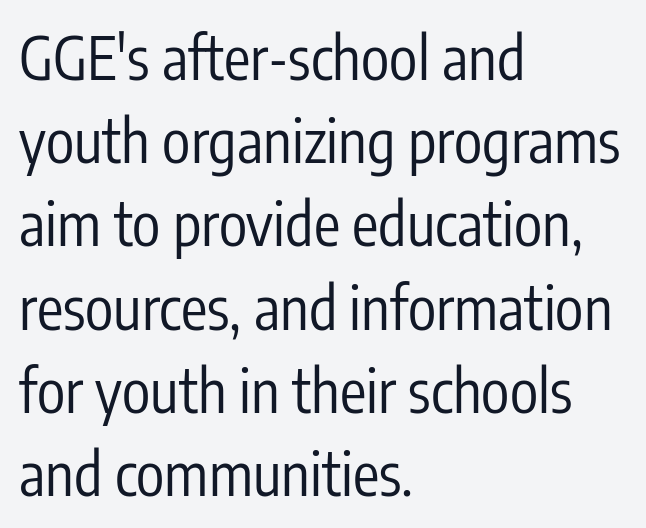
Q: Is the text bold? A: No.
Q: Is the text italic (slanted)? A: No, it is upright.
Q: Is the typeface a serif or a sans-serif typeface? A: Sans-serif.
Q: Is the text underlined? A: No.
Q: How is the paragraph aligned? A: Left-aligned.
Q: Is the spacing between letters normal or unusually wide? A: Normal.
Q: Is the spacing between lines tight, normal or loose? A: Normal.
Q: Width (condensed, normal, or wide)? A: Condensed.
Q: Stroke contrast? A: Low.
Q: x-height? A: Medium.
Q: Monospaced? A: No.
